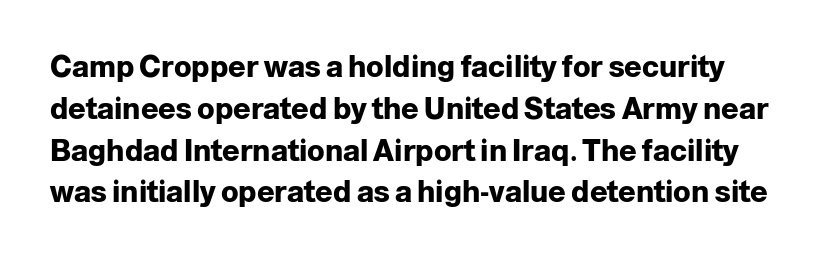
Q: Is the text bold? A: Yes.
Q: Is the text italic (slanted)? A: No, it is upright.
Q: Is the typeface a serif or a sans-serif typeface? A: Sans-serif.
Q: Is the text underlined? A: No.
Q: Is the spacing between letters normal or unusually wide? A: Normal.
Q: Is the spacing between lines tight, normal or loose? A: Normal.
Q: Width (condensed, normal, or wide)? A: Normal.
Q: Stroke contrast? A: Low.
Q: x-height? A: Medium.
Q: Monospaced? A: No.
